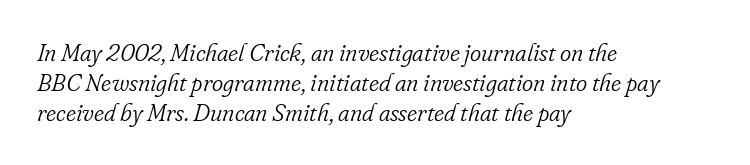
The image shows 24 px text type, italic (leaning right); set left-aligned, normal line spacing (1.25x), normal letter spacing, not underlined.
